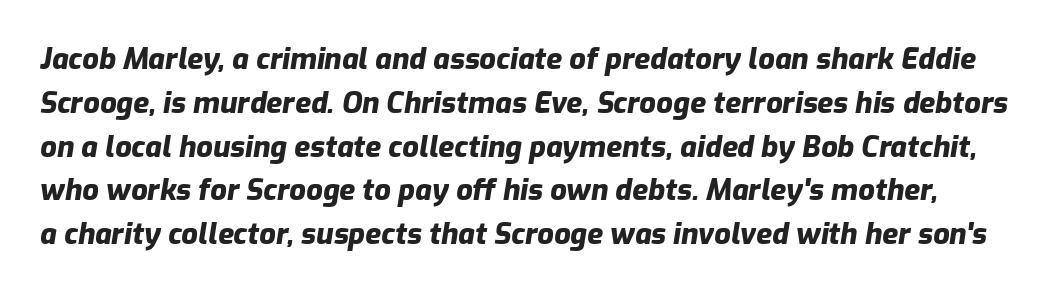
Yep, that's italic — everything's leaning. Glyph-to-glyph distance matches everyday printed text. The space directly below the letters is spotless. Do the characters align in a grid? No, the font is proportional.
